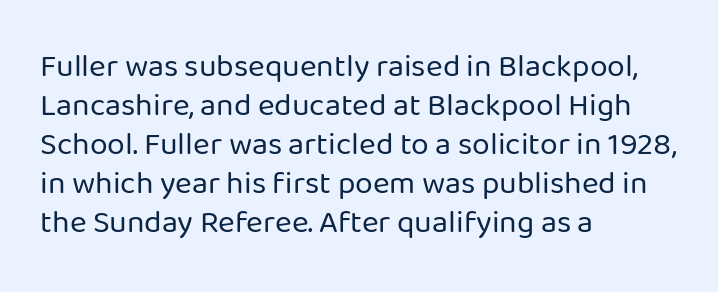
Q: Is the text bold? A: No.
Q: Is the text italic (slanted)? A: No, it is upright.
Q: Is the typeface a serif or a sans-serif typeface? A: Sans-serif.
Q: Is the text underlined? A: No.
Q: How is the paragraph aligned? A: Left-aligned.
Q: Is the spacing between letters normal or unusually wide? A: Normal.
Q: Width (condensed, normal, or wide)? A: Normal.
Q: Stroke contrast? A: Low.
Q: x-height? A: Medium.
Q: Monospaced? A: No.
